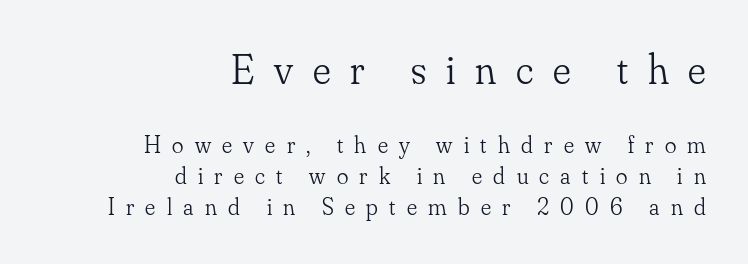
The image shows 42 px light serif type, upright; set right-aligned, normal line spacing (1.28x), unusually wide letter spacing (+0.47 em), not underlined; the first (top) block is 1.75x larger; low stroke contrast and a small x-height.
